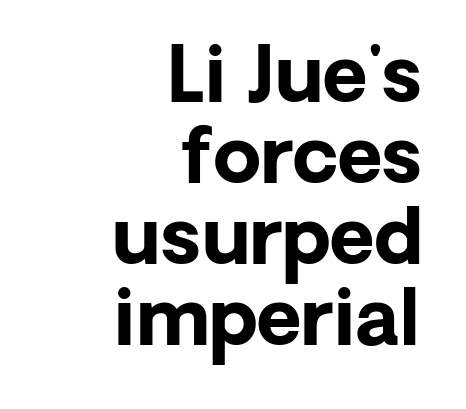
Q: Is the text bold? A: Yes.
Q: Is the text italic (slanted)? A: No, it is upright.
Q: Is the typeface a serif or a sans-serif typeface? A: Sans-serif.
Q: Is the text underlined? A: No.
Q: How is the paragraph aligned? A: Right-aligned.
Q: Is the spacing between letters normal or unusually wide? A: Normal.
Q: Is the spacing between lines tight, normal or loose? A: Tight.
Q: Width (condensed, normal, or wide)? A: Normal.
Q: Stroke contrast? A: Low.
Q: x-height? A: Medium.
Q: Monospaced? A: No.
